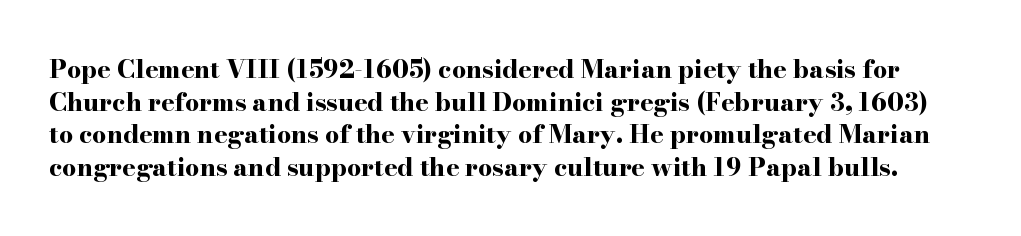
{"italic": "no", "bold": "yes", "underline": "no", "line_spacing": "normal", "line_spacing_ratio": 1.31, "letter_spacing": "normal", "letter_spacing_em": 0.0, "glyph_px": 25}
